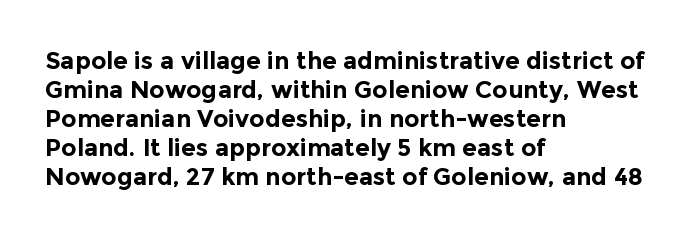
{"italic": "no", "bold": "yes", "underline": "no", "align": "left", "line_spacing_ratio": 1.21, "letter_spacing": "normal", "letter_spacing_em": 0.0, "glyph_px": 24}
